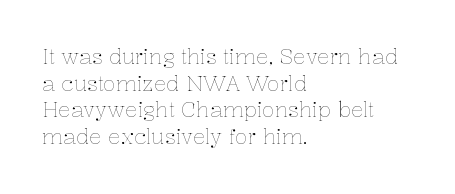
Summary of weight: not heavy and not bold. The vertical gap from one line to the next is medium. The type is set solid horizontally, with unmodified tracking. No italicization has been applied; the sample stays upright. The paragraph shown leans on its left margin. The gap between lines stays unmarked.
